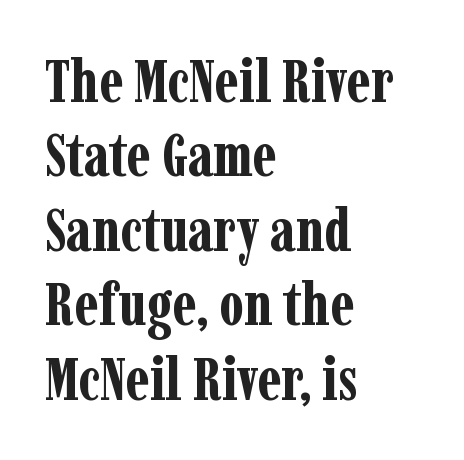
The glyphs in this specimen are seriffed. These lines were composed using upright roman letters. Proportional: the letters do not fall into vertical columns. Summary of weight: heavy, a full bold. What stands out about the letter spacing? Nothing — it is the standard amount. Descender tails drop into unmarked territory.
